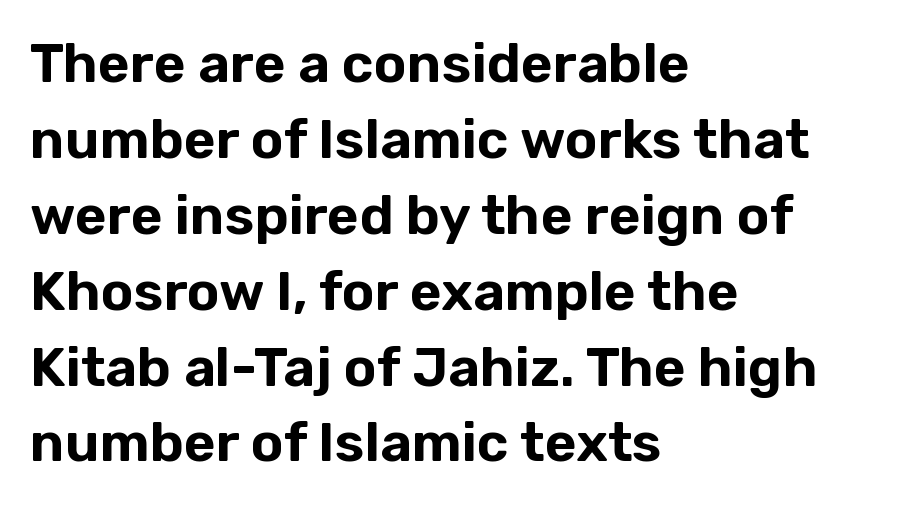
The image shows 55 px sans-serif type, upright; set left-aligned, normal line spacing (1.38x), normal letter spacing, not underlined; low stroke contrast and a medium x-height.
